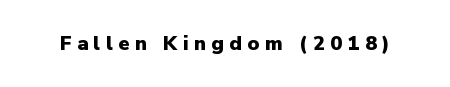
The image shows 20 px bold type, upright; set unusually wide letter spacing (+0.27 em), not underlined.
